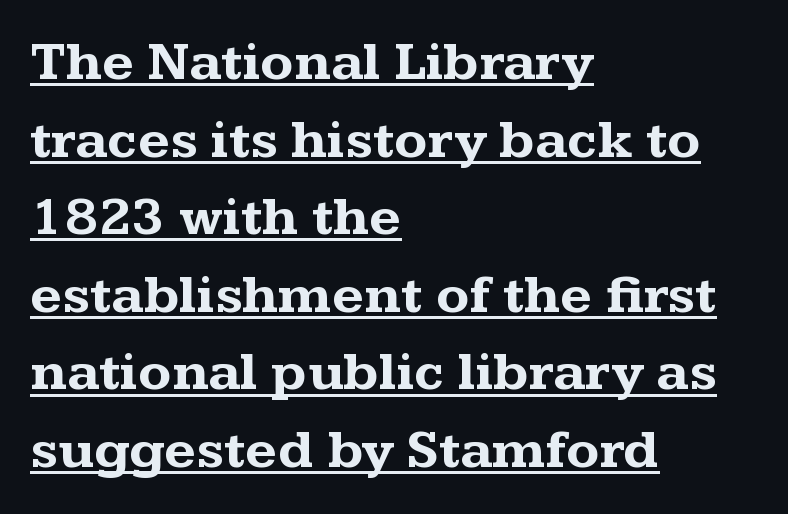
{"serif": "yes", "italic": "no", "bold": "yes", "weight": "bold", "width": "wide", "stroke_contrast": "medium", "x_height": "medium", "monospaced": "no", "underline": "yes", "align": "left", "line_spacing": "normal", "line_spacing_ratio": 1.41, "letter_spacing": "normal", "letter_spacing_em": 0.0, "glyph_px": 55}
